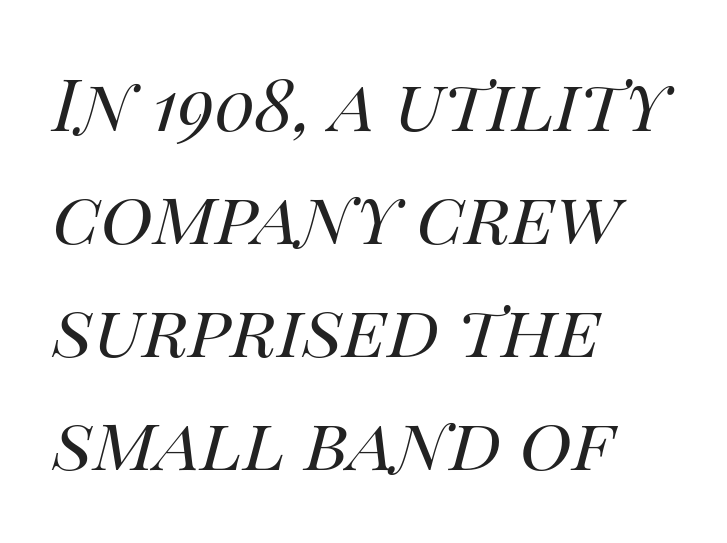
{"italic": "yes", "lean": "right", "slant_degrees": 14, "bold": "no", "weight": "regular", "width": "normal", "stroke_contrast": "high", "x_height": "large", "monospaced": "no", "underline": "no", "align": "left", "line_spacing": "normal", "line_spacing_ratio": 1.57, "letter_spacing": "normal", "letter_spacing_em": 0.0, "glyph_px": 72}
